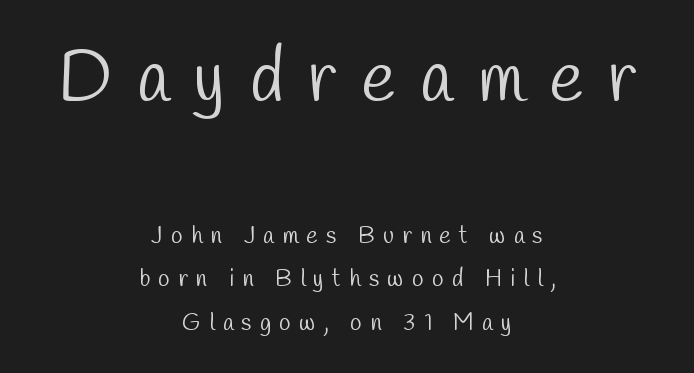
Note: no serifs on the glyphs. Heaviness? Minimal to ordinary, like unemphasized prose. Here the designer chose a conventional face with non-uniform glyph widths. The string is rendered with underlining switched off.
